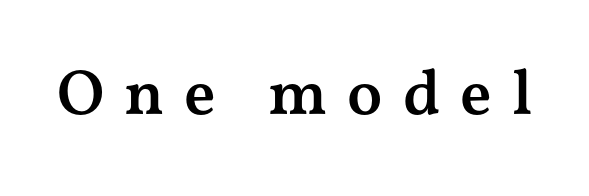
The image shows 64 px semibold, wide serif type, upright; set unusually wide letter spacing (+0.31 em), not underlined; medium stroke contrast and a medium x-height.
